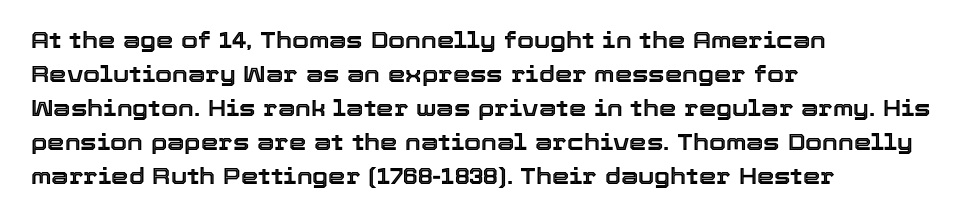
Students, observe: this is what conventionally led text looks like. This sample uses an upright cut, with every glyph sitting square on the baseline. A clean baseline with only descenders dipping below it. Each word holds together tightly as a unit, with standard inter-letter gaps.
